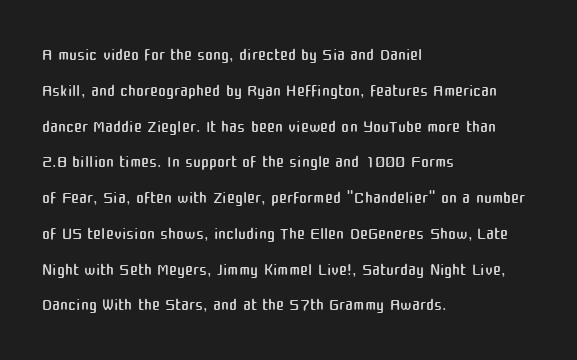
Q: Is the text bold? A: No.
Q: Is the text italic (slanted)? A: No, it is upright.
Q: Is the text underlined? A: No.
Q: How is the paragraph aligned? A: Left-aligned.
Q: Is the spacing between letters normal or unusually wide? A: Normal.
Q: Is the spacing between lines tight, normal or loose? A: Normal.
